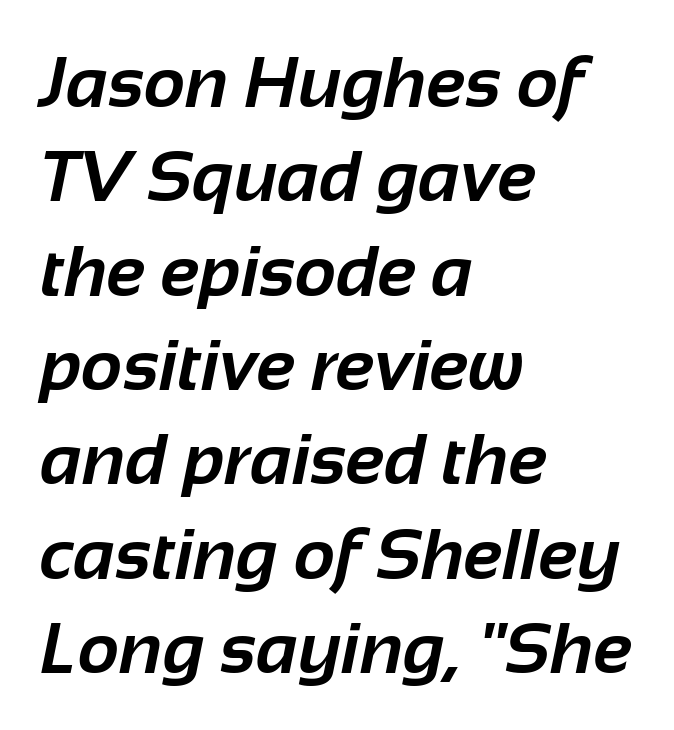
{"serif": "no", "bold": "yes", "weight": "bold", "width": "normal", "stroke_contrast": "low", "x_height": "medium", "monospaced": "no", "underline": "no", "align": "left", "line_spacing": "normal", "line_spacing_ratio": 1.31, "letter_spacing": "normal", "letter_spacing_em": 0.0, "glyph_px": 72}
